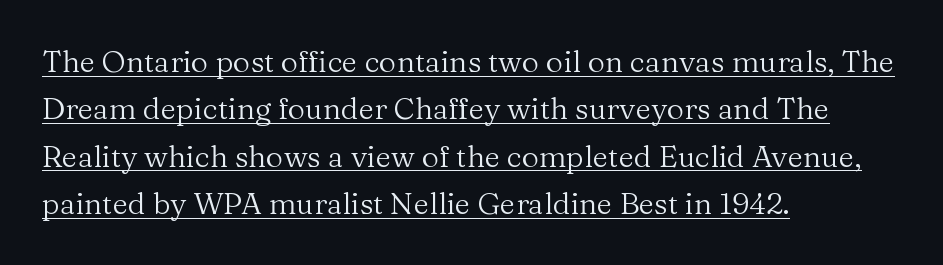
Q: Is the text bold? A: No.
Q: Is the text italic (slanted)? A: No, it is upright.
Q: Is the typeface a serif or a sans-serif typeface? A: Serif.
Q: Is the text underlined? A: Yes.
Q: How is the paragraph aligned? A: Left-aligned.
Q: Is the spacing between letters normal or unusually wide? A: Normal.
Q: Is the spacing between lines tight, normal or loose? A: Normal.
Q: Width (condensed, normal, or wide)? A: Normal.
Q: Stroke contrast? A: Medium.
Q: x-height? A: Medium.
Q: Monospaced? A: No.
